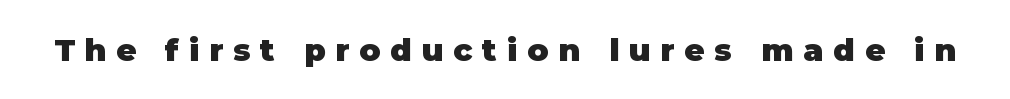
Honestly, there is no underline to notice here at all. Nothing sits at the stroke ends, so this counts as sans-serif. Substantial extra tracking has been applied to these lines. Is there any slant? The stems are plumb. Is the type bold? Yes — the strokes are clearly thick and heavy.
